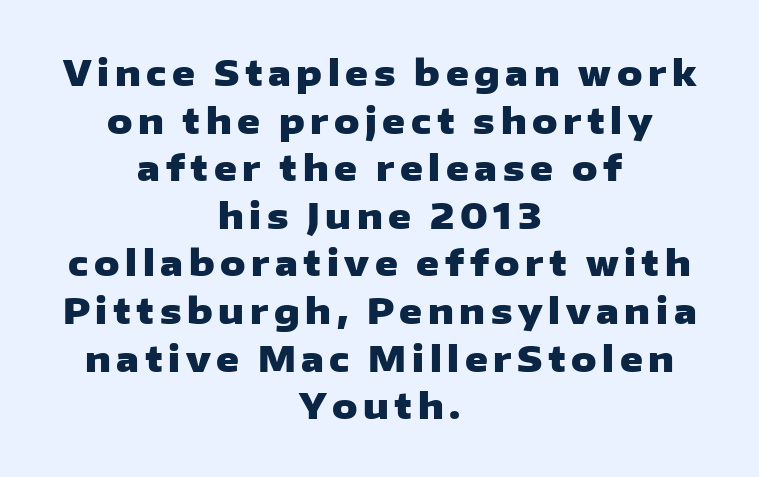
The rendering uses natural spacing where letterforms have individual widths. The font family rendered here belongs to the sans-serif group. Words float on clear page, feet unadorned. Centered paragraph, ragged on both sides.
